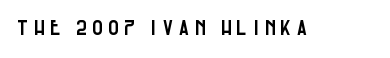
The image shows 21 px text type, upright; set unusually wide letter spacing (+0.21 em), not underlined.
